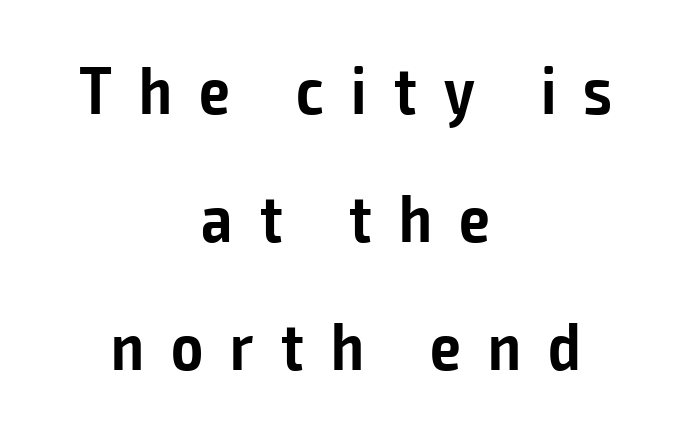
Q: Is the text bold? A: Semi-bold.
Q: Is the text italic (slanted)? A: No, it is upright.
Q: Is the typeface a serif or a sans-serif typeface? A: Sans-serif.
Q: Is the text underlined? A: No.
Q: How is the paragraph aligned? A: Centered.
Q: Is the spacing between letters normal or unusually wide? A: Unusually wide.
Q: Width (condensed, normal, or wide)? A: Condensed.
Q: Stroke contrast? A: Low.
Q: x-height? A: Medium.
Q: Monospaced? A: No.
